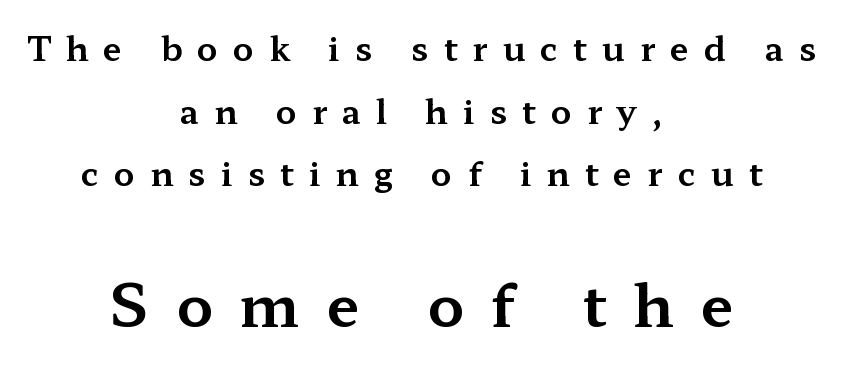
Which margin do the lines hug? Neither — every line sits in the middle. Caption: expanded tracking, letters set apart. You can tell it's not italic because the verticals are truly vertical. Do the characters align in a grid? No, the font is proportional. Check where the strokes stop: tiny serifs finish them off. Look at the glyph heights: the lower group is clearly the bigger setting.
